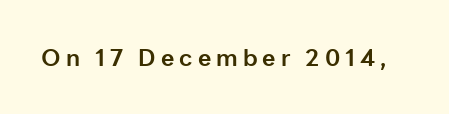
{"italic": "no", "bold": "yes", "underline": "no", "letter_spacing": "wide", "letter_spacing_em": 0.22, "glyph_px": 23}
